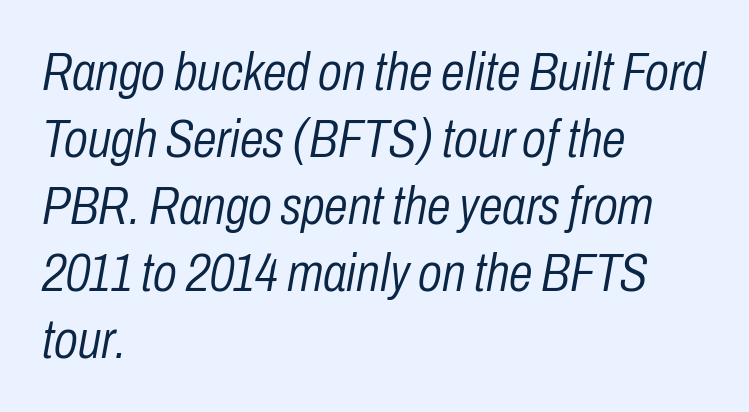
Quick note: underline off. The letters advance in unequal steps, a hallmark of proportional type. If you drew a line through each stem, it would be angled. Nothing heavy about these letters — not bold at all. Here the glyphs are tracked normally, forming tight word shapes. These lines stack with their left ends in a neat column.
